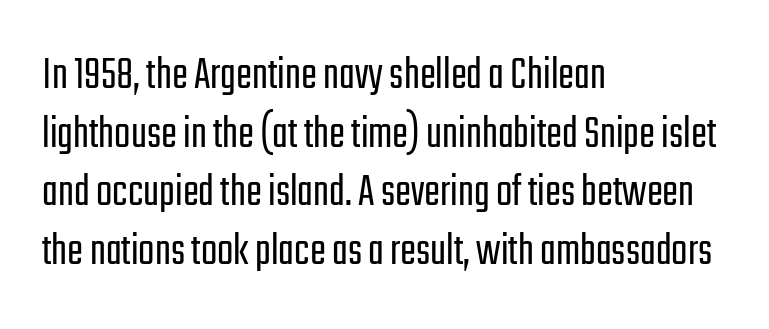
Line starts are locked; line ends wander. No extra ink here — the face is not bold. Posture: upright roman. This sample has the flowing, uneven cadence of proportional lettering. Any mark beneath the type? The region is blank.
